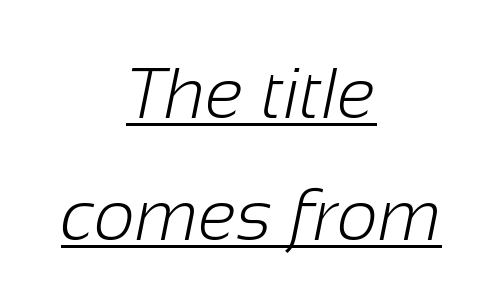
Q: Is the text bold? A: No.
Q: Is the typeface a serif or a sans-serif typeface? A: Sans-serif.
Q: Is the text underlined? A: Yes.
Q: How is the paragraph aligned? A: Centered.
Q: Is the spacing between letters normal or unusually wide? A: Normal.
Q: Is the spacing between lines tight, normal or loose? A: Normal.
Q: Width (condensed, normal, or wide)? A: Normal.
Q: Stroke contrast? A: Low.
Q: x-height? A: Medium.
Q: Monospaced? A: No.
